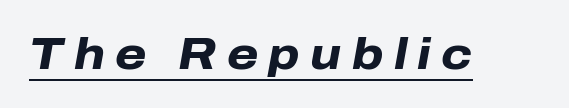
Q: Is the text bold? A: Yes.
Q: Is the text italic (slanted)? A: Yes, it leans right by about 10 degrees.
Q: Is the text underlined? A: Yes.
Q: Is the spacing between letters normal or unusually wide? A: Unusually wide.
Q: Width (condensed, normal, or wide)? A: Normal.
Q: Stroke contrast? A: Low.
Q: x-height? A: Medium.
Q: Monospaced? A: No.
